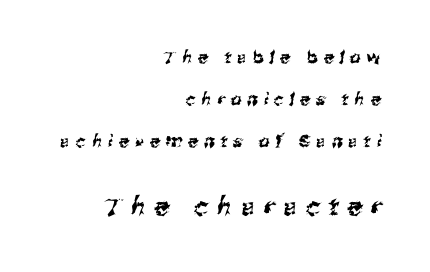
Clear beneath every line of the passage. You get the small type first, then a jump to larger type. Short and long lines alike share a common ending point at right. Each word looks stretched out because of the extra space between its letters. Horizontal bands of white between lines are thick stripes.
